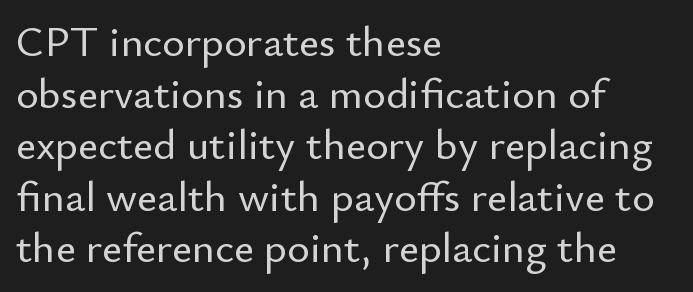
Q: Is the text italic (slanted)? A: No, it is upright.
Q: Is the typeface a serif or a sans-serif typeface? A: Sans-serif.
Q: Is the text underlined? A: No.
Q: How is the paragraph aligned? A: Left-aligned.
Q: Is the spacing between letters normal or unusually wide? A: Normal.
Q: Width (condensed, normal, or wide)? A: Normal.
Q: Stroke contrast? A: Low.
Q: x-height? A: Small.
Q: Monospaced? A: No.
